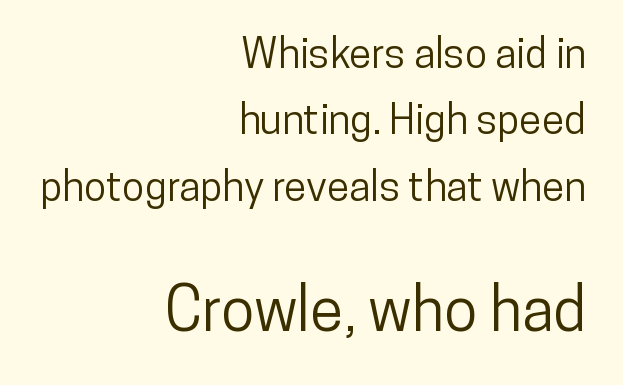
{"serif": "no", "italic": "no", "width": "condensed", "stroke_contrast": "low", "x_height": "medium", "monospaced": "no", "underline": "no", "align": "right", "line_spacing": "normal", "line_spacing_ratio": 1.62, "letter_spacing": "normal", "letter_spacing_em": 0.0, "larger_block": "second", "size_ratio": 1.49, "glyph_px": 61}
